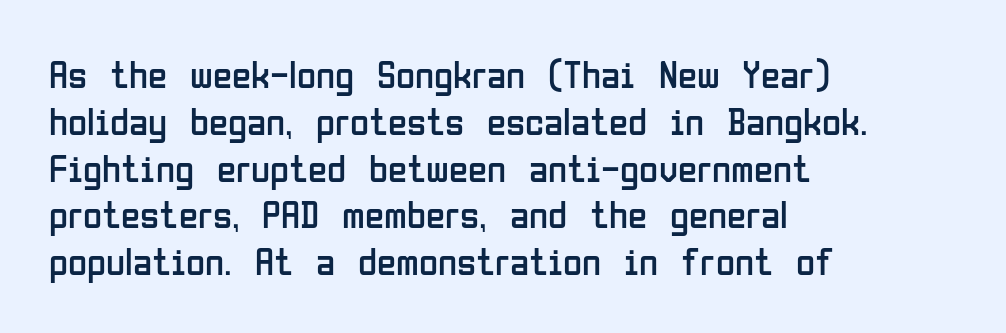
Q: Is the text bold? A: No.
Q: Is the text italic (slanted)? A: No, it is upright.
Q: Is the typeface a serif or a sans-serif typeface? A: Sans-serif.
Q: Is the text underlined? A: No.
Q: How is the paragraph aligned? A: Left-aligned.
Q: Is the spacing between letters normal or unusually wide? A: Normal.
Q: Width (condensed, normal, or wide)? A: Condensed.
Q: Stroke contrast? A: Low.
Q: x-height? A: Medium.
Q: Monospaced? A: No.
